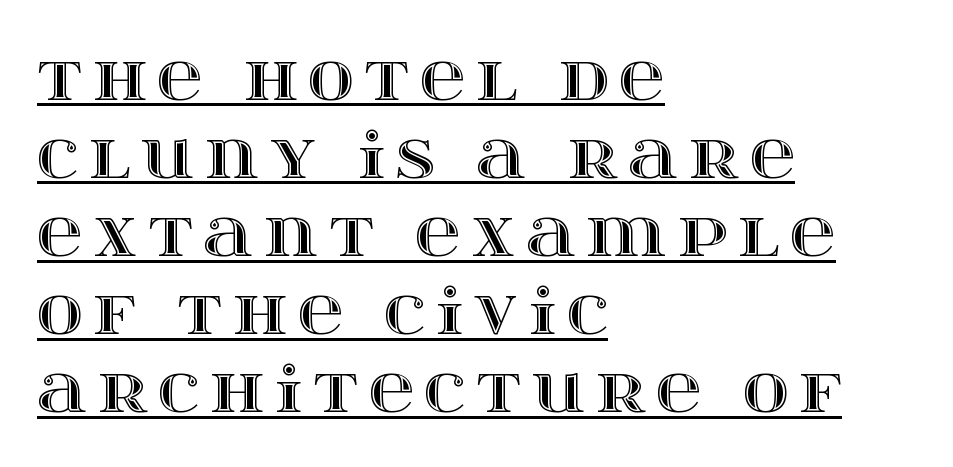
Is this a fixed-width face? No — the glyphs have proportional, varying widths. Upright lettering throughout. Quick note: underline on. Teacher's note: observe the even left margin — that is flush-left alignment.
